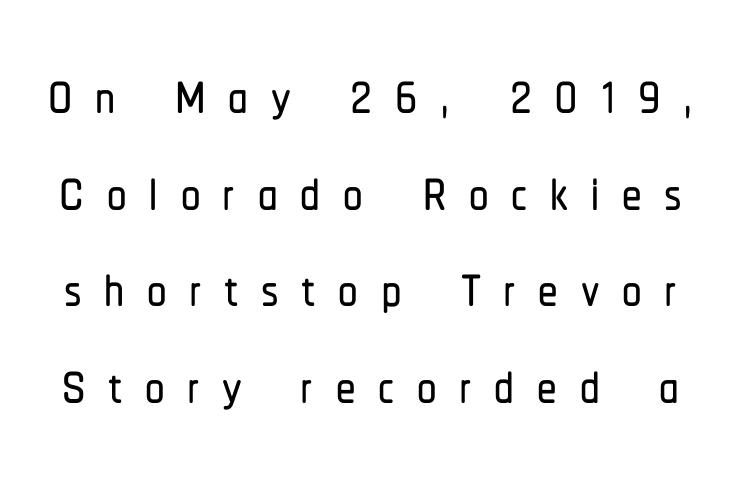
Substantial extra tracking has been applied to these lines. The space beneath each line is pristine and unruled. To sum up the face: it is a sans, with no serifs. Varying glyph widths throughout — classic text-font behaviour. The font's upright variant was chosen for this text.
